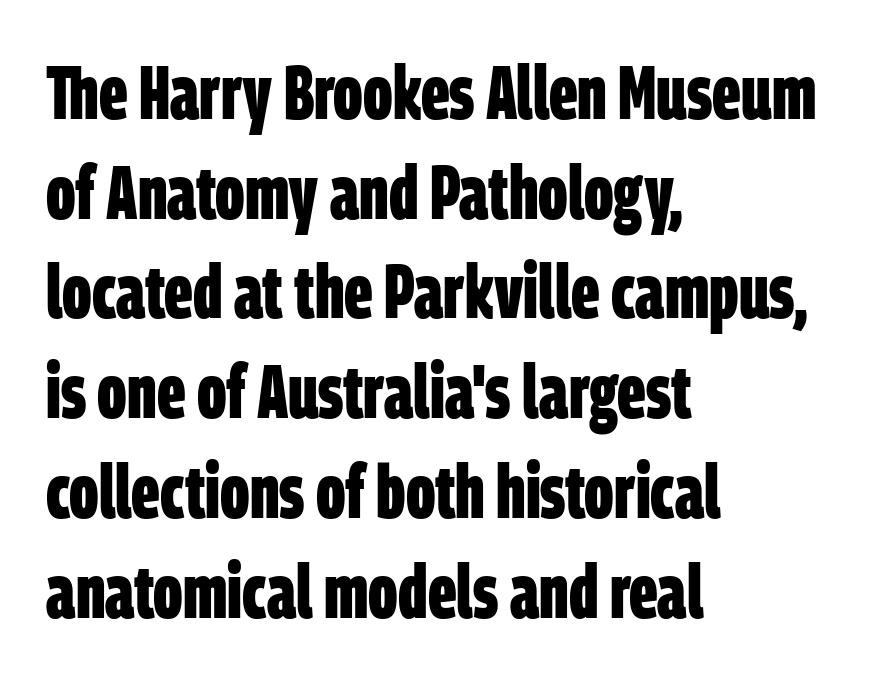
Lines of text with bare space underneath. Evenly set lines give the paragraph a standard silhouette. The font is running at its bold setting. The font family rendered here belongs to the sans-serif group. The ragged edge is on the right, which tells us the setting is flush left. The rendering uses natural spacing where letterforms have individual widths.
